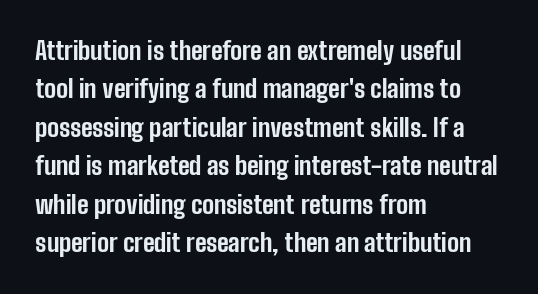
Here the glyphs are tracked normally, forming tight word shapes. Does the weight exceed regular? Yes, all the way to bold. The text block is weighted toward the left margin, trailing off unevenly rightward. Style check: upright. Notice how descenders clear the ascenders below comfortably — that's standard leading. Glance below the letters and you will spot only blank space.
